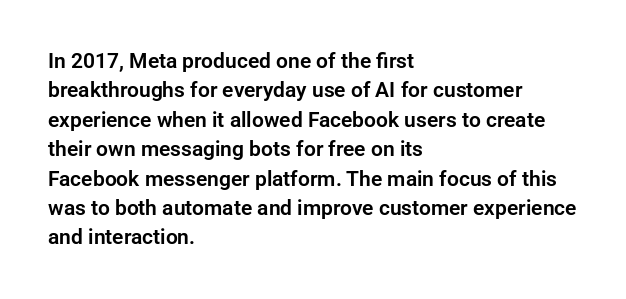
Q: Is the text italic (slanted)? A: No, it is upright.
Q: Is the text underlined? A: No.
Q: How is the paragraph aligned? A: Left-aligned.
Q: Is the spacing between letters normal or unusually wide? A: Normal.
Q: Is the spacing between lines tight, normal or loose? A: Normal.
